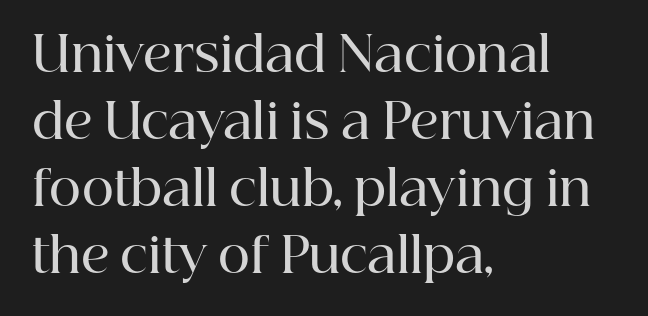
The image shows 49 px semibold serif type, upright; set left-aligned, normal line spacing (1.37x), normal letter spacing, not underlined; high stroke contrast and a medium x-height.
